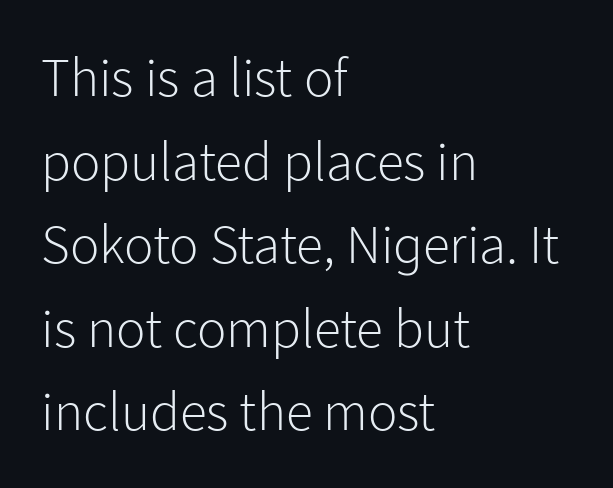
Q: Is the text bold? A: No.
Q: Is the text italic (slanted)? A: No, it is upright.
Q: Is the typeface a serif or a sans-serif typeface? A: Sans-serif.
Q: Is the text underlined? A: No.
Q: How is the paragraph aligned? A: Left-aligned.
Q: Is the spacing between letters normal or unusually wide? A: Normal.
Q: Is the spacing between lines tight, normal or loose? A: Normal.
Q: Width (condensed, normal, or wide)? A: Normal.
Q: Stroke contrast? A: Low.
Q: x-height? A: Medium.
Q: Monospaced? A: No.
